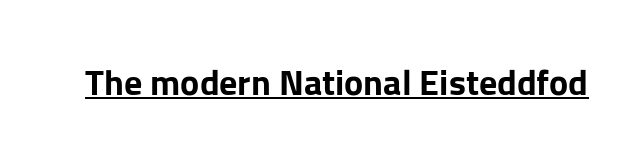
Q: Is the text bold? A: Yes.
Q: Is the text italic (slanted)? A: No, it is upright.
Q: Is the typeface a serif or a sans-serif typeface? A: Sans-serif.
Q: Is the text underlined? A: Yes.
Q: Is the spacing between letters normal or unusually wide? A: Normal.
Q: Width (condensed, normal, or wide)? A: Normal.
Q: Stroke contrast? A: Low.
Q: x-height? A: Medium.
Q: Monospaced? A: No.
